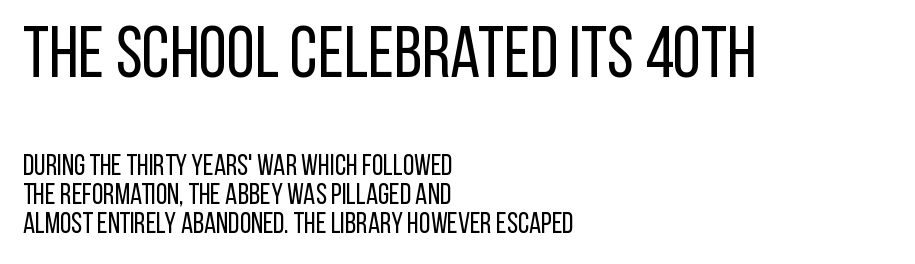
Q: Is the text bold? A: No.
Q: Is the text italic (slanted)? A: No, it is upright.
Q: Is the typeface a serif or a sans-serif typeface? A: Sans-serif.
Q: Is the text underlined? A: No.
Q: How is the paragraph aligned? A: Left-aligned.
Q: Is the spacing between letters normal or unusually wide? A: Normal.
Q: Is the spacing between lines tight, normal or loose? A: Tight.
Q: Which block of text is set in a larger size, the first (top) or the second (bottom)? A: The first (top) one.
Q: Width (condensed, normal, or wide)? A: Condensed.
Q: Stroke contrast? A: Low.
Q: x-height? A: Large.
Q: Monospaced? A: No.
